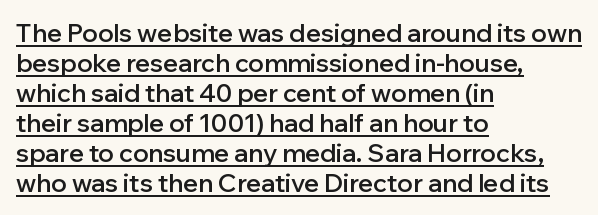
{"italic": "no", "bold": "semi", "underline": "yes", "align": "left", "line_spacing_ratio": 1.2, "letter_spacing": "normal", "letter_spacing_em": 0.0, "glyph_px": 25}
